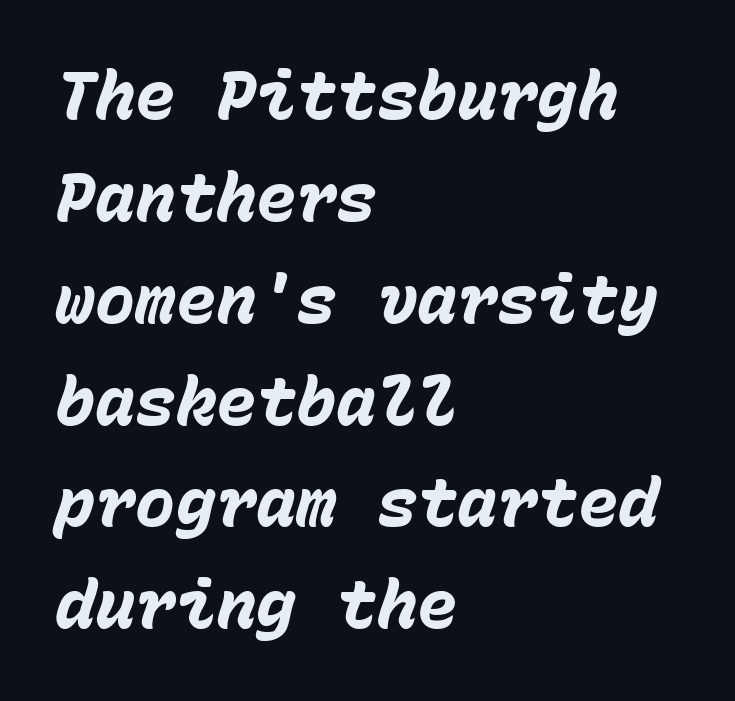
{"italic": "yes", "lean": "right", "slant_degrees": 15, "bold": "yes", "weight": "heavy", "width": "normal", "stroke_contrast": "low", "x_height": "medium", "monospaced": "yes", "underline": "no", "align": "left", "line_spacing": "normal", "line_spacing_ratio": 1.52, "letter_spacing": "normal", "letter_spacing_em": 0.0, "glyph_px": 67}
